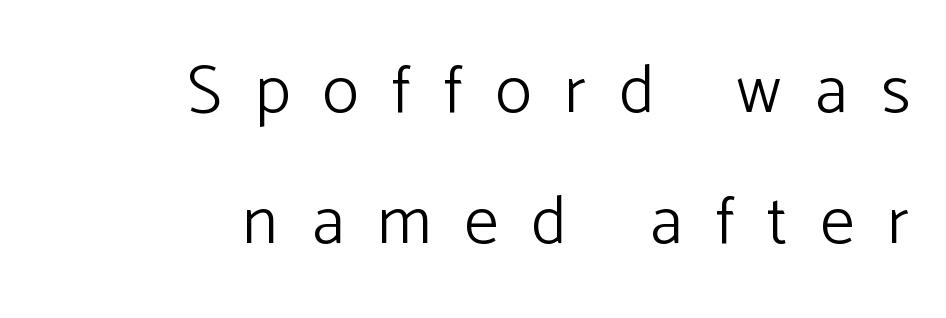
Q: Is the text bold? A: No.
Q: Is the text italic (slanted)? A: No, it is upright.
Q: Is the typeface a serif or a sans-serif typeface? A: Sans-serif.
Q: Is the text underlined? A: No.
Q: How is the paragraph aligned? A: Right-aligned.
Q: Is the spacing between letters normal or unusually wide? A: Unusually wide.
Q: Is the spacing between lines tight, normal or loose? A: Loose.
Q: Width (condensed, normal, or wide)? A: Normal.
Q: Stroke contrast? A: Low.
Q: x-height? A: Medium.
Q: Monospaced? A: No.
